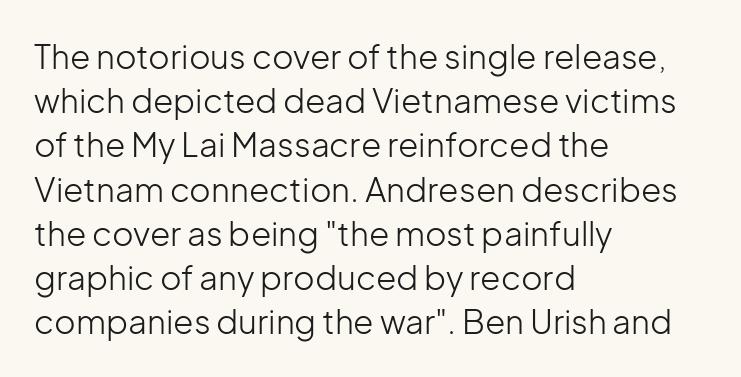
Notice how the passage keeps a crisp vertical edge on the left only. Think of a printed novel: that variable character pitch is what you see here. The designer left line spacing at the default. Students, note that the glyphs here touch the page at normal intervals. Nope, no serifs anywhere on these letters. The weight tops out at a normal text grade.
